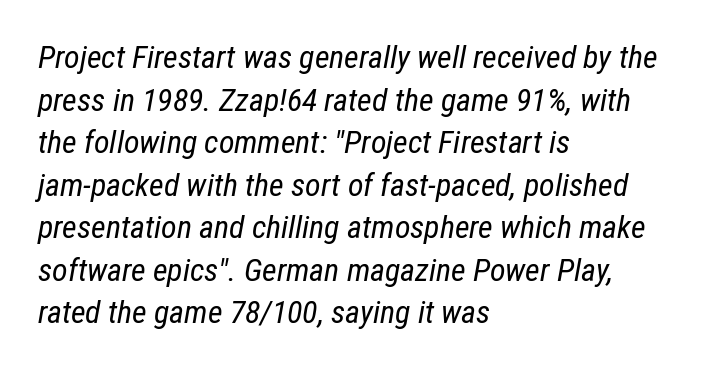
This is oblique type, the kind used for emphasis or titles. A typesetter would call this leading conventional body-copy spacing. The typeface has the unassuming heft of standard copy or less. Unmarked baselines from the first word to the last. Does the copy run flush right? No — it runs flush left. This sample has the flowing, uneven cadence of proportional lettering.
